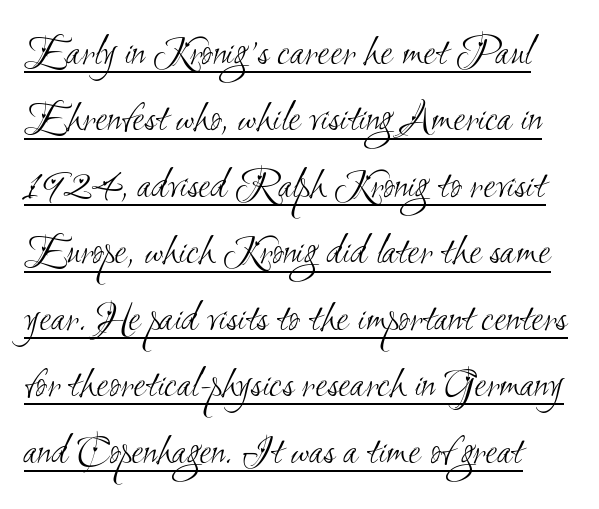
{"serif": "no", "bold": "no", "weight": "light", "width": "condensed", "stroke_contrast": "medium", "x_height": "small", "monospaced": "no", "underline": "yes", "line_spacing": "normal", "line_spacing_ratio": 1.51, "letter_spacing": "normal", "letter_spacing_em": 0.0, "glyph_px": 44}
